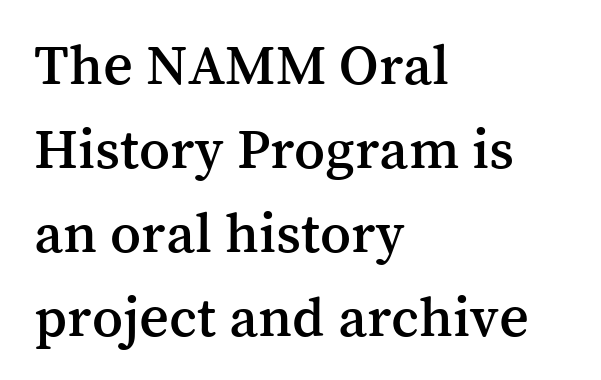
Q: Is the text italic (slanted)? A: No, it is upright.
Q: Is the typeface a serif or a sans-serif typeface? A: Serif.
Q: Is the text underlined? A: No.
Q: How is the paragraph aligned? A: Left-aligned.
Q: Is the spacing between letters normal or unusually wide? A: Normal.
Q: Is the spacing between lines tight, normal or loose? A: Normal.
Q: Width (condensed, normal, or wide)? A: Normal.
Q: Stroke contrast? A: Medium.
Q: x-height? A: Medium.
Q: Monospaced? A: No.
